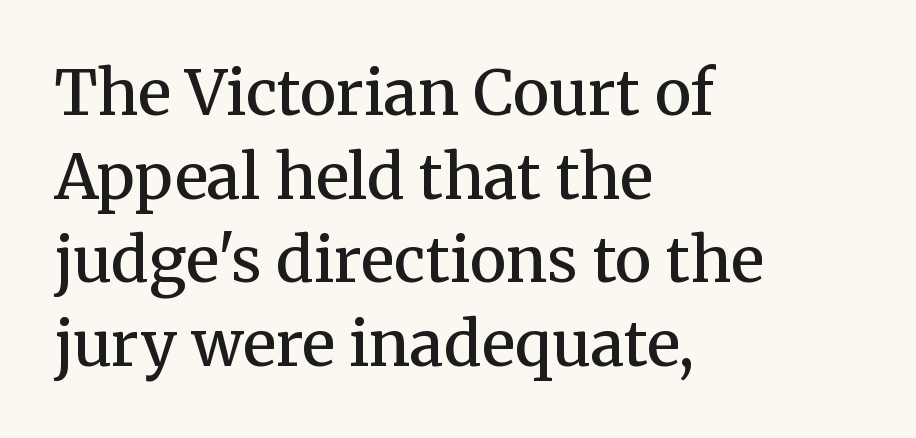
{"serif": "yes", "italic": "no", "bold": "semi", "weight": "semibold", "width": "normal", "stroke_contrast": "medium", "x_height": "medium", "monospaced": "no", "underline": "no", "align": "left", "line_spacing": "normal", "line_spacing_ratio": 1.35, "letter_spacing": "normal", "letter_spacing_em": 0.0, "glyph_px": 62}
